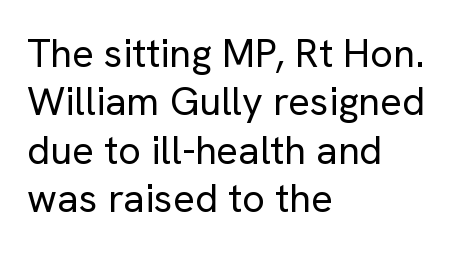
Q: Is the text bold? A: No.
Q: Is the text italic (slanted)? A: No, it is upright.
Q: Is the typeface a serif or a sans-serif typeface? A: Sans-serif.
Q: Is the text underlined? A: No.
Q: How is the paragraph aligned? A: Left-aligned.
Q: Is the spacing between letters normal or unusually wide? A: Normal.
Q: Width (condensed, normal, or wide)? A: Normal.
Q: Stroke contrast? A: Low.
Q: x-height? A: Medium.
Q: Monospaced? A: No.
